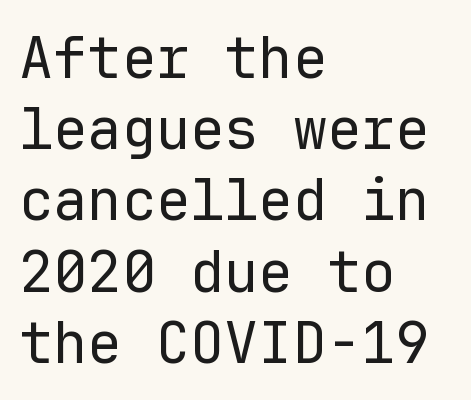
Observe the ordinary spacing: letters are neighbours, not strangers. Italic: no, the glyphs are upright roman. Lines of text with bare space underneath. The designer left line spacing at the default.
